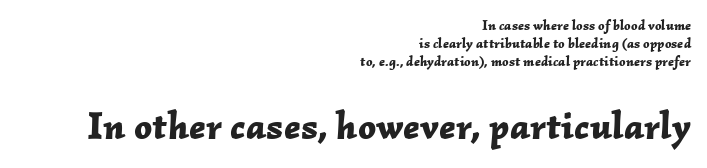
{"italic": "yes", "lean": "right", "slant_degrees": 2, "bold": "yes", "weight": "bold", "width": "normal", "stroke_contrast": "low", "x_height": "medium", "monospaced": "no", "underline": "no", "align": "right", "line_spacing": "normal", "line_spacing_ratio": 1.29, "letter_spacing": "normal", "letter_spacing_em": 0.0, "larger_block": "second", "size_ratio": 2.79, "glyph_px": 39}
